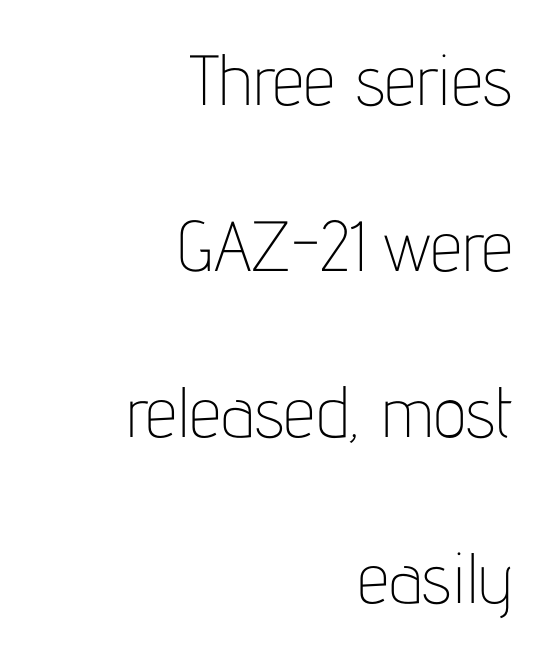
Q: Is the text bold? A: No.
Q: Is the text italic (slanted)? A: No, it is upright.
Q: Is the typeface a serif or a sans-serif typeface? A: Sans-serif.
Q: Is the text underlined? A: No.
Q: How is the paragraph aligned? A: Right-aligned.
Q: Is the spacing between letters normal or unusually wide? A: Normal.
Q: Is the spacing between lines tight, normal or loose? A: Loose.
Q: Width (condensed, normal, or wide)? A: Condensed.
Q: Stroke contrast? A: Low.
Q: x-height? A: Medium.
Q: Monospaced? A: No.
